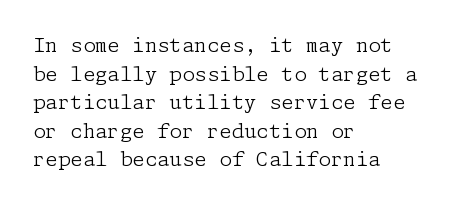
Honestly, the letter spacing is just normal — you wouldn't notice it. Every row of glyphs begins at an identical x-position on the left. The lettering holds an erect, upright posture throughout. A typesetter would call this leading conventional body-copy spacing.
